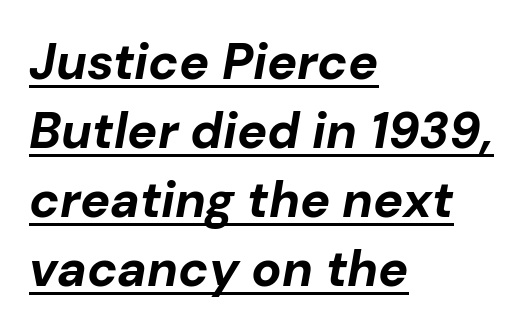
The image shows 50 px bold type, italic (leaning right); set left-aligned, normal line spacing (1.38x), normal letter spacing, underlined; low stroke contrast and a medium x-height.
